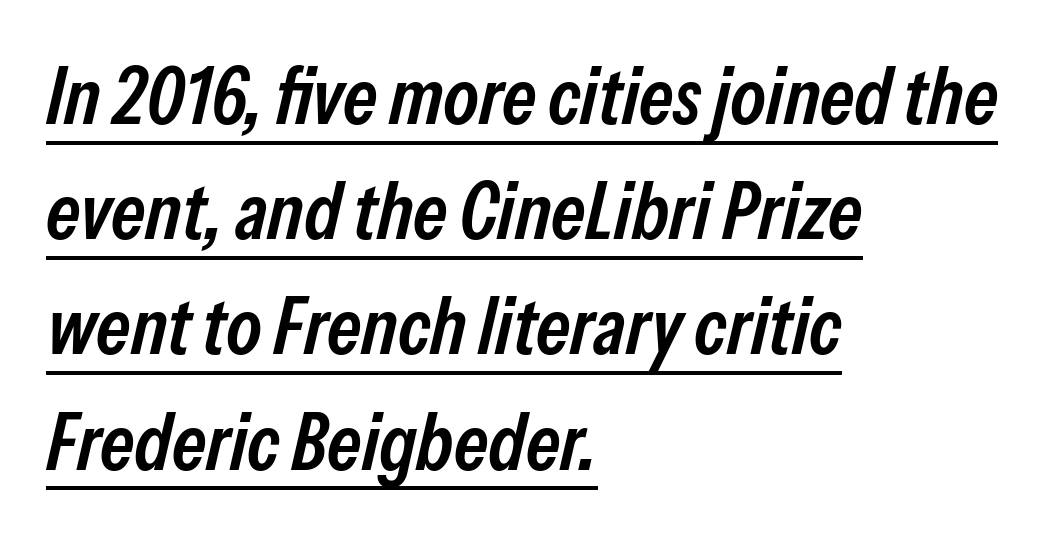
Q: Is the text bold? A: Semi-bold.
Q: Is the text italic (slanted)? A: Yes, it leans right by about 13 degrees.
Q: Is the text underlined? A: Yes.
Q: How is the paragraph aligned? A: Left-aligned.
Q: Is the spacing between letters normal or unusually wide? A: Normal.
Q: Is the spacing between lines tight, normal or loose? A: Normal.
Q: Width (condensed, normal, or wide)? A: Condensed.
Q: Stroke contrast? A: Low.
Q: x-height? A: Medium.
Q: Monospaced? A: No.
